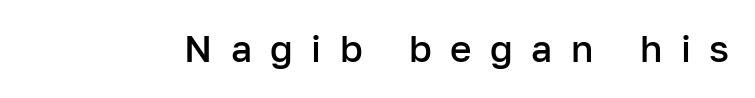
{"serif": "no", "italic": "no", "bold": "semi", "weight": "semibold", "width": "normal", "stroke_contrast": "low", "x_height": "medium", "monospaced": "no", "underline": "no", "letter_spacing": "wide", "letter_spacing_em": 0.5, "glyph_px": 37}
